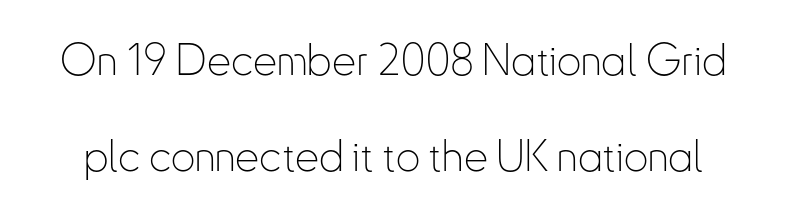
The image shows 43 px thin, condensed sans-serif type, upright; set loose line spacing (2.23x), normal letter spacing, not underlined; low stroke contrast and a small x-height.
